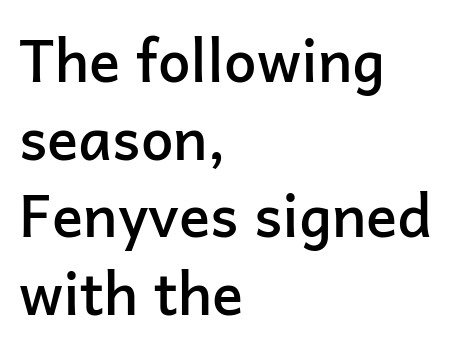
The image shows 58 px semibold sans-serif type, upright; set left-aligned, normal line spacing (1.34x), normal letter spacing, not underlined; low stroke contrast and a medium x-height.
